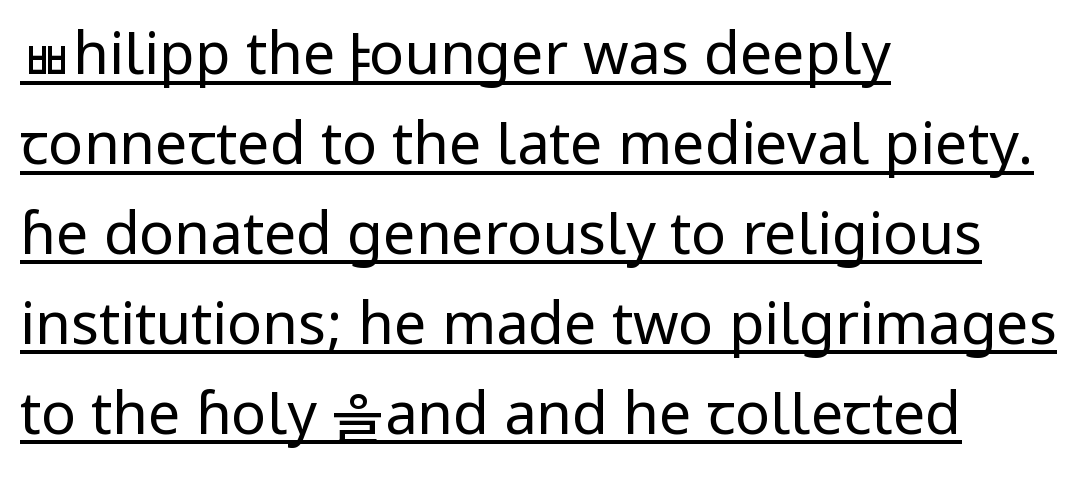
Serifs: no, the terminals of the letterforms are clean. A typesetter would call this zero additional tracking. Vertical strokes here are truly vertical. The paragraph has a hard left edge and a soft right edge. These lines are rendered in a variable-pitch font. Descenders here cross a horizontal rule under the line.
